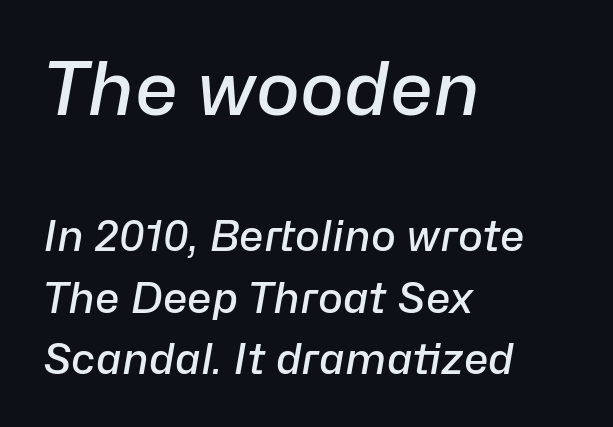
The image shows 74 px semibold type, italic (leaning right); set left-aligned, normal line spacing (1.46x), normal letter spacing, not underlined; the first (top) block is 1.76x larger; low stroke contrast and a medium x-height.
